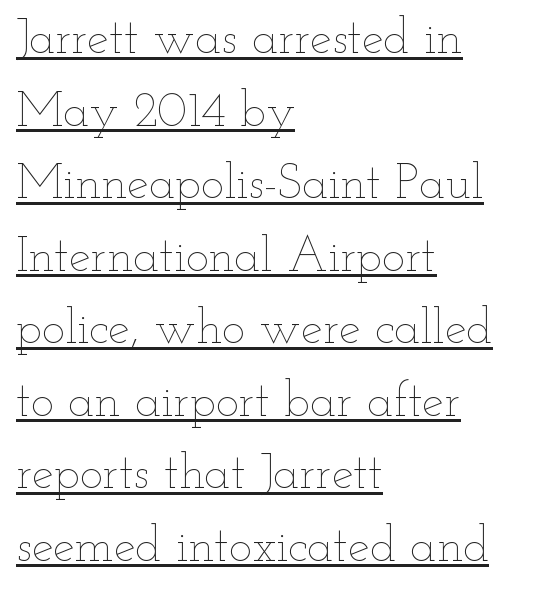
A continuous stroke trails under the words, as in a hyperlink. The rows are spaced the way most documents space them. Each letter keeps its own natural width here, so spacing adapts to shape. Caption: multi-line text, flush left, ragged right. There is no visible air inserted between adjacent glyphs.
